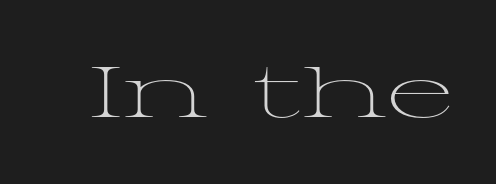
The image shows 72 px light, wide serif type, upright; set normal letter spacing, not underlined; medium stroke contrast and a medium x-height.
